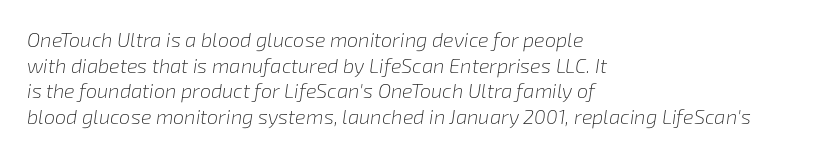
Q: Is the text bold? A: No.
Q: Is the text italic (slanted)? A: Yes, it leans right by about 8 degrees.
Q: Is the text underlined? A: No.
Q: How is the paragraph aligned? A: Left-aligned.
Q: Is the spacing between letters normal or unusually wide? A: Normal.
Q: Is the spacing between lines tight, normal or loose? A: Normal.
